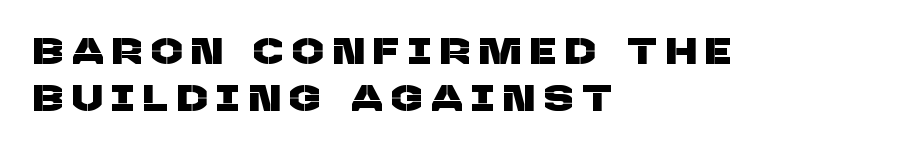
Compared with typical body copy, the letter spacing here is much looser. These lines are composed in type without serifs. Note the varied advance widths — an 'i' is clearly narrower than an 'm'. The area under the type is left untouched. This sample keeps an unexceptional amount of space between lines. A student would call this left alignment; a typographer would say flush left, rag right.
